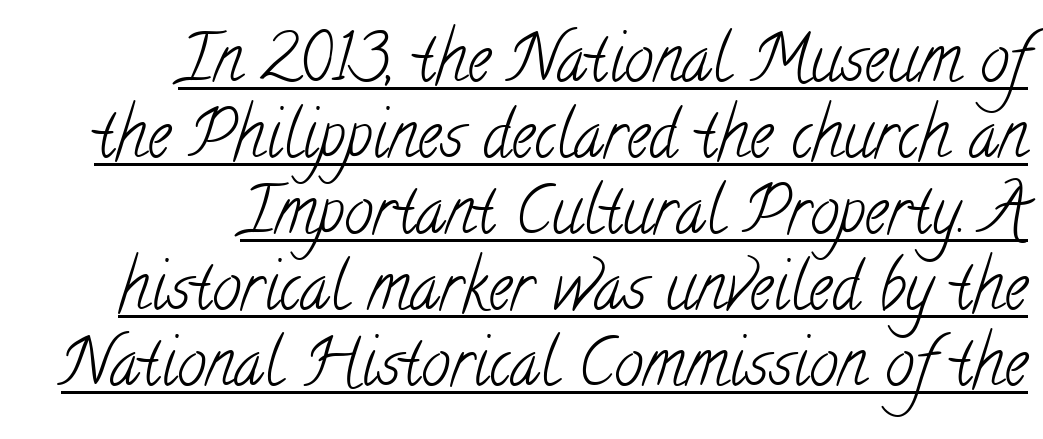
The image shows 65 px light, condensed type; set right-aligned, line spacing 1.17x, normal letter spacing, underlined; low stroke contrast and a small x-height.
